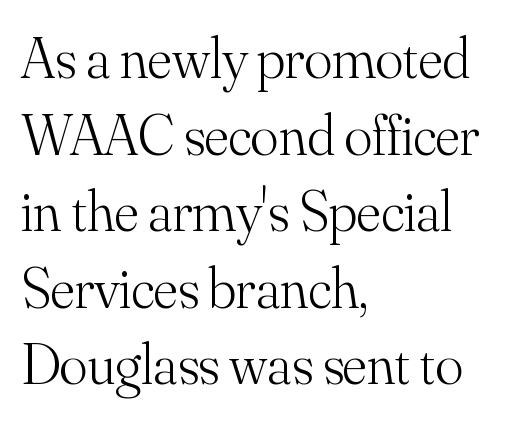
{"serif": "yes", "italic": "no", "bold": "no", "weight": "light", "width": "normal", "stroke_contrast": "medium", "x_height": "small", "monospaced": "no", "underline": "no", "align": "left", "line_spacing": "normal", "line_spacing_ratio": 1.32, "letter_spacing": "normal", "letter_spacing_em": 0.0, "glyph_px": 58}
